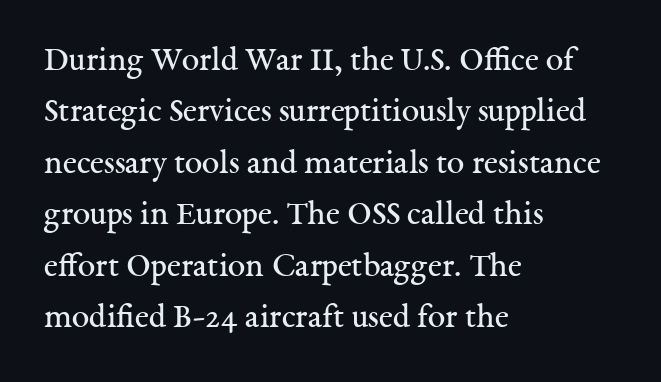
This is not heavy type; no bold has been used. You could not count columns in this text — the font is proportionally spaced. Type style note: has serifs. A typesetter would mark this as roman, not italic. The strip under each line holds only bare page.
